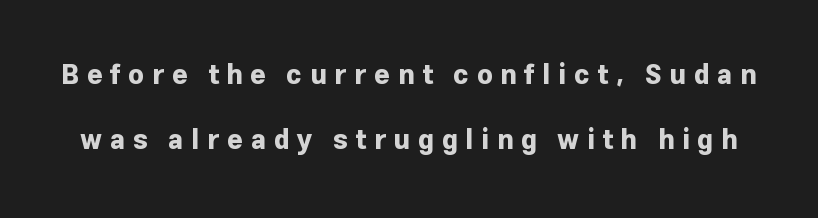
{"italic": "no", "bold": "yes", "underline": "no", "line_spacing": "loose", "line_spacing_ratio": 2.41, "letter_spacing": "wide", "letter_spacing_em": 0.28, "glyph_px": 27}
